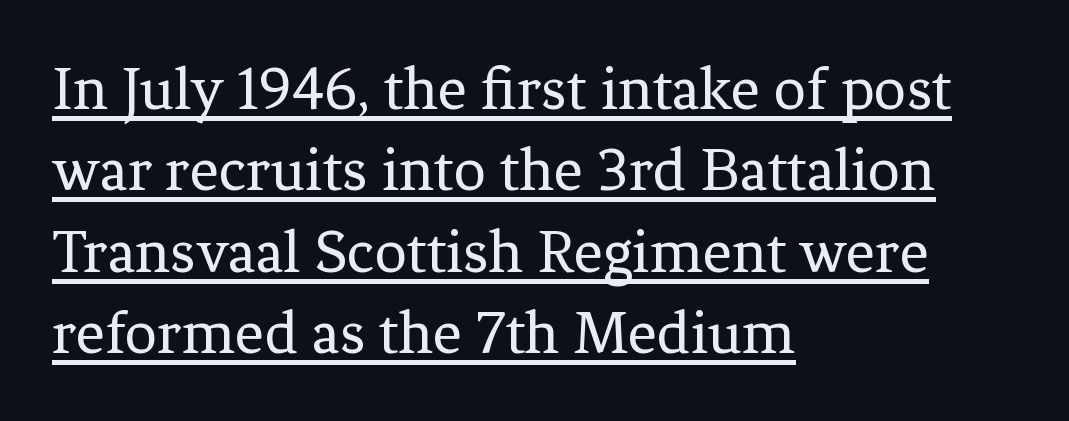
Q: Is the text bold? A: No.
Q: Is the text italic (slanted)? A: No, it is upright.
Q: Is the typeface a serif or a sans-serif typeface? A: Serif.
Q: Is the text underlined? A: Yes.
Q: How is the paragraph aligned? A: Left-aligned.
Q: Is the spacing between letters normal or unusually wide? A: Normal.
Q: Is the spacing between lines tight, normal or loose? A: Normal.
Q: Width (condensed, normal, or wide)? A: Normal.
Q: Stroke contrast? A: Low.
Q: x-height? A: Medium.
Q: Monospaced? A: No.
